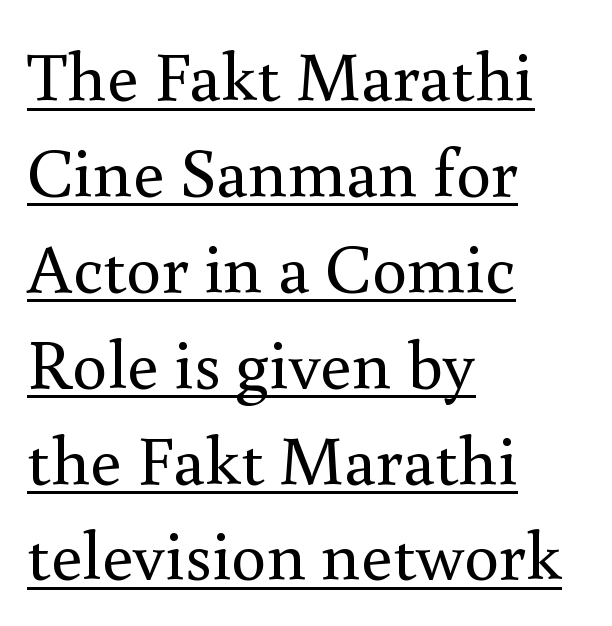
Q: Is the text bold? A: No.
Q: Is the text italic (slanted)? A: No, it is upright.
Q: Is the typeface a serif or a sans-serif typeface? A: Serif.
Q: Is the text underlined? A: Yes.
Q: How is the paragraph aligned? A: Left-aligned.
Q: Is the spacing between letters normal or unusually wide? A: Normal.
Q: Is the spacing between lines tight, normal or loose? A: Normal.
Q: Width (condensed, normal, or wide)? A: Normal.
Q: x-height? A: Small.
Q: Monospaced? A: No.
